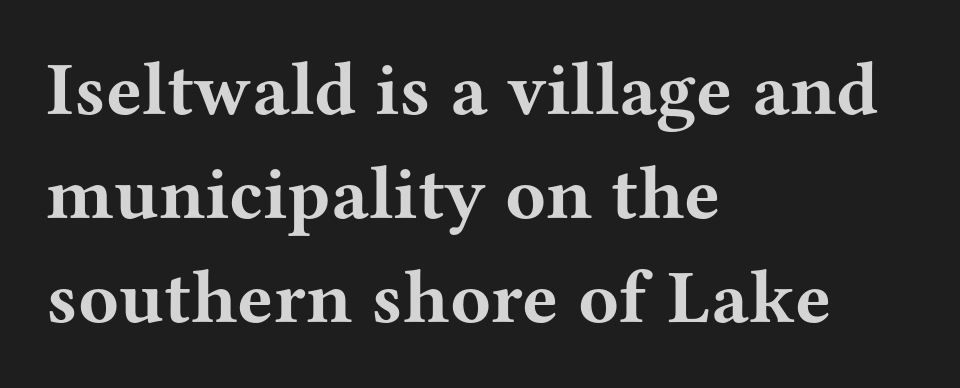
{"serif": "yes", "italic": "no", "bold": "yes", "weight": "bold", "width": "wide", "stroke_contrast": "medium", "x_height": "medium", "monospaced": "no", "underline": "no", "align": "left", "line_spacing": "normal", "line_spacing_ratio": 1.39, "letter_spacing": "normal", "letter_spacing_em": 0.0, "glyph_px": 75}
